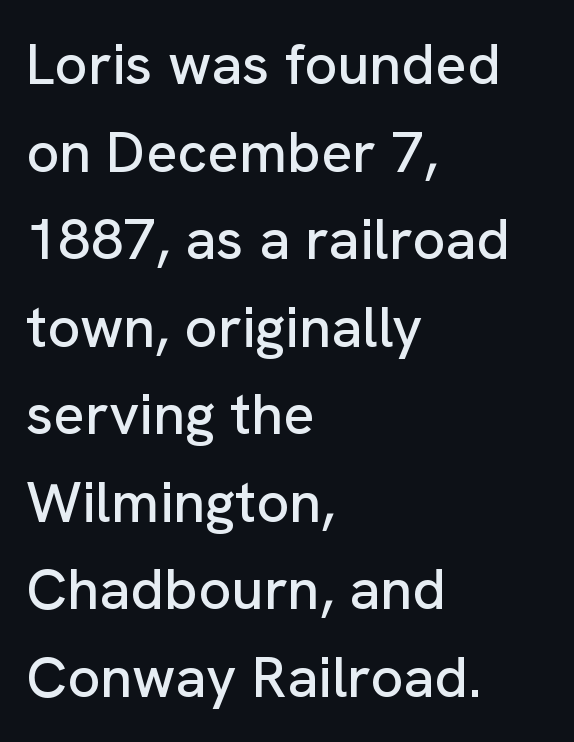
{"serif": "no", "italic": "no", "width": "normal", "stroke_contrast": "low", "x_height": "medium", "monospaced": "no", "underline": "no", "align": "left", "line_spacing": "normal", "line_spacing_ratio": 1.51, "letter_spacing": "normal", "letter_spacing_em": 0.0, "glyph_px": 58}
